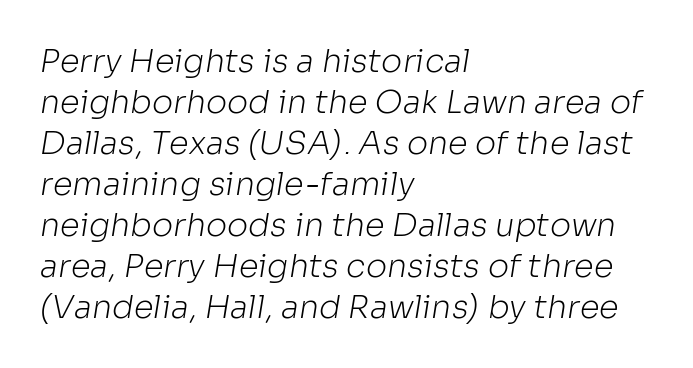
The image shows 32 px light sans-serif type; set left-aligned, normal line spacing (1.28x), normal letter spacing, not underlined; low stroke contrast and a medium x-height.
